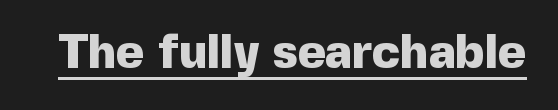
{"serif": "no", "italic": "no", "bold": "yes", "weight": "heavy", "width": "normal", "x_height": "medium", "monospaced": "no", "underline": "yes", "letter_spacing": "normal", "letter_spacing_em": 0.0, "glyph_px": 48}
